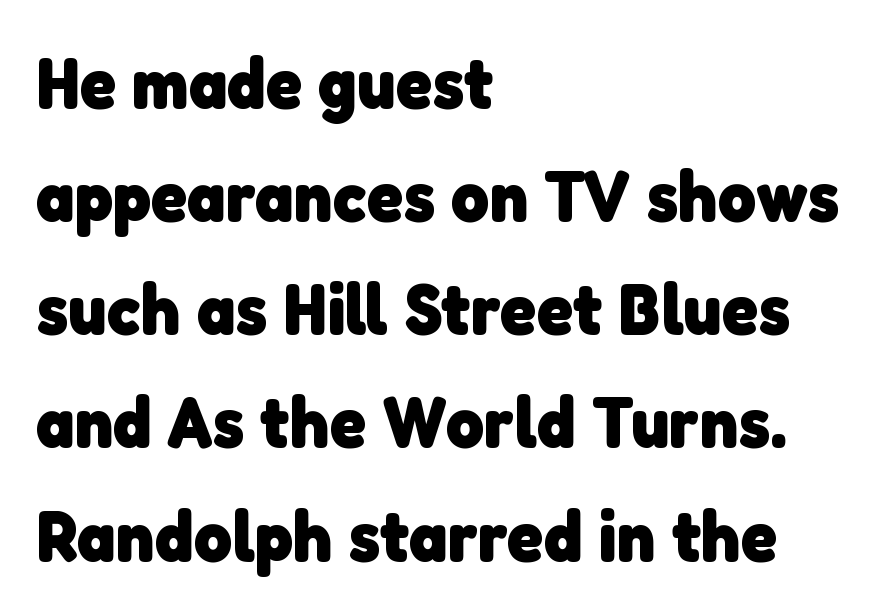
Q: Is the text bold? A: Yes.
Q: Is the typeface a serif or a sans-serif typeface? A: Sans-serif.
Q: Is the text underlined? A: No.
Q: How is the paragraph aligned? A: Left-aligned.
Q: Is the spacing between letters normal or unusually wide? A: Normal.
Q: Is the spacing between lines tight, normal or loose? A: Normal.
Q: Width (condensed, normal, or wide)? A: Normal.
Q: Stroke contrast? A: Low.
Q: x-height? A: Medium.
Q: Monospaced? A: No.
